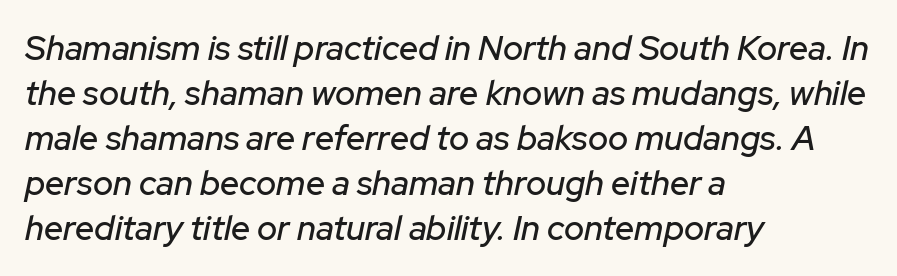
{"italic": "yes", "lean": "right", "slant_degrees": 12, "width": "normal", "stroke_contrast": "low", "x_height": "medium", "monospaced": "no", "underline": "no", "align": "left", "line_spacing": "normal", "line_spacing_ratio": 1.32, "letter_spacing": "normal", "letter_spacing_em": 0.0, "glyph_px": 34}
